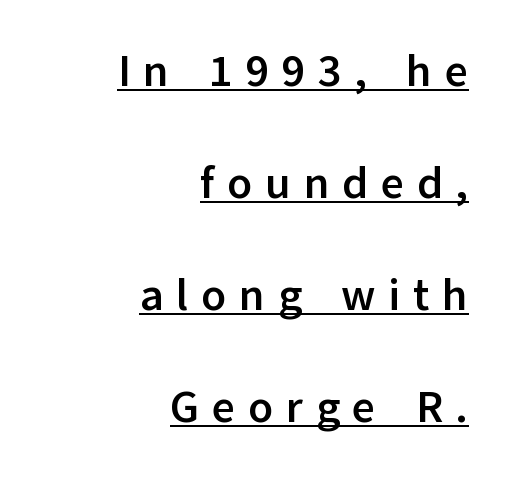
{"serif": "no", "italic": "no", "bold": "yes", "weight": "semibold", "width": "normal", "stroke_contrast": "low", "x_height": "medium", "monospaced": "no", "underline": "yes", "align": "right", "line_spacing": "loose", "line_spacing_ratio": 2.49, "letter_spacing": "wide", "letter_spacing_em": 0.28, "glyph_px": 45}
